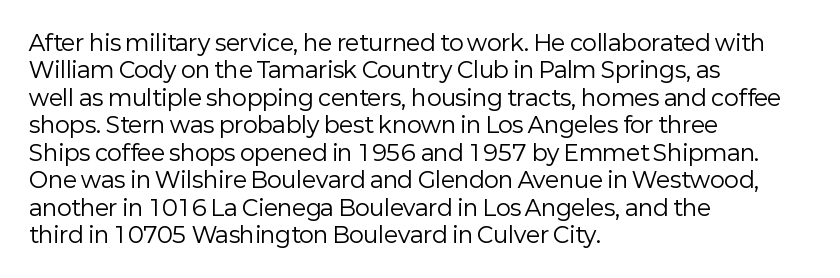
Counters stay open thanks to moderate or lighter strokes. All the whitespace from short lines collects on the right. Normally led — the rows are evenly, conventionally spaced. The glyphs are unaccompanied by any horizontal stroke below them.
